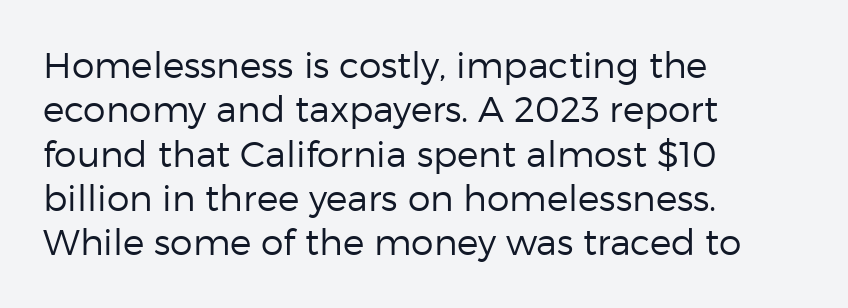
If you drew a line through each stem, it would be perfectly vertical. Note: no serifs on the glyphs. The rendering keeps characters at their native spacing. Stems and bowls with no extra thickness — not bold. Think of a printed novel: that variable character pitch is what you see here.
